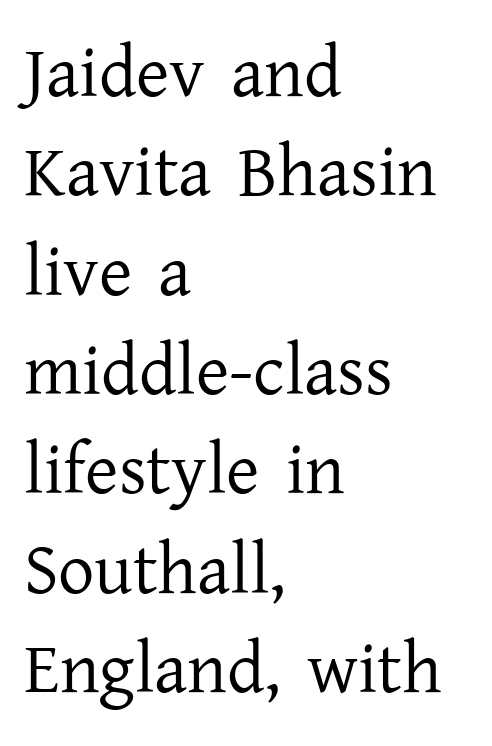
Rule under the text: the space is simply empty. The specimen reads as upright at a glance. Is the type heavy? It reads as light-to-regular instead. Does the copy run flush right? No — it runs flush left. Unlike a clean sans, this face finishes its strokes with serifs.
